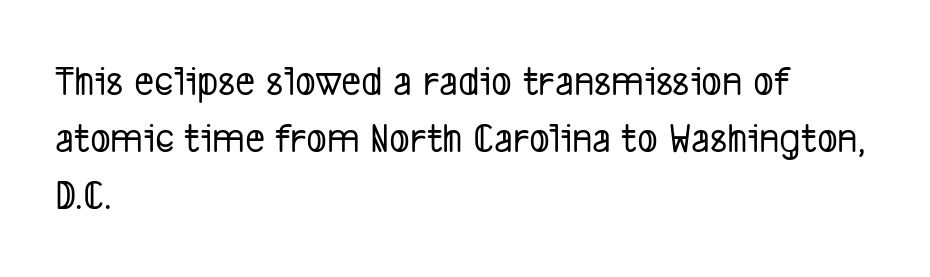
The image shows 43 px condensed sans-serif type; set left-aligned, normal line spacing (1.33x), normal letter spacing, not underlined; low stroke contrast and a medium x-height.
